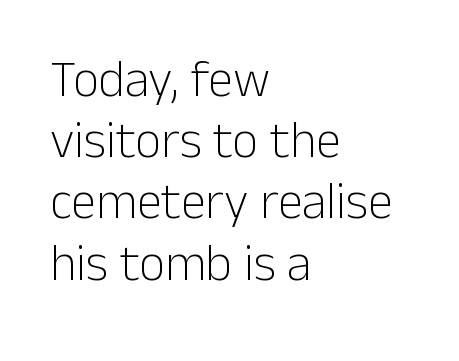
Q: Is the text bold? A: No.
Q: Is the text italic (slanted)? A: No, it is upright.
Q: Is the typeface a serif or a sans-serif typeface? A: Sans-serif.
Q: Is the text underlined? A: No.
Q: How is the paragraph aligned? A: Left-aligned.
Q: Is the spacing between letters normal or unusually wide? A: Normal.
Q: Width (condensed, normal, or wide)? A: Normal.
Q: Stroke contrast? A: Low.
Q: x-height? A: Medium.
Q: Monospaced? A: No.
